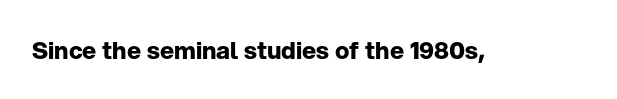
What stands out about the letter spacing? Nothing — it is the standard amount. Upright lettering throughout. Bold? Absolutely — the strokes are thick and heavy. The glyphs are unaccompanied by any horizontal stroke below them.
